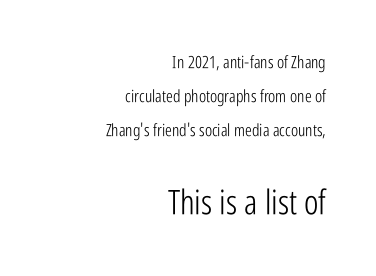
Q: Is the text bold? A: No.
Q: Is the text italic (slanted)? A: No, it is upright.
Q: Is the typeface a serif or a sans-serif typeface? A: Sans-serif.
Q: Is the text underlined? A: No.
Q: How is the paragraph aligned? A: Right-aligned.
Q: Is the spacing between letters normal or unusually wide? A: Normal.
Q: Is the spacing between lines tight, normal or loose? A: Loose.
Q: Which block of text is set in a larger size, the first (top) or the second (bottom)? A: The second (bottom) one.
Q: Width (condensed, normal, or wide)? A: Condensed.
Q: Stroke contrast? A: Low.
Q: x-height? A: Medium.
Q: Monospaced? A: No.
